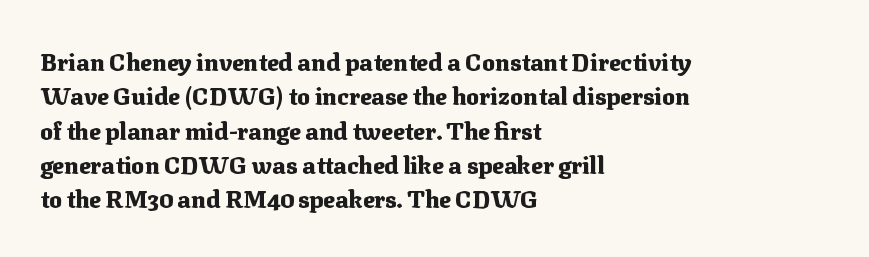
The image shows 24 px bold type, upright; set left-aligned, normal line spacing (1.43x), normal letter spacing, not underlined.
